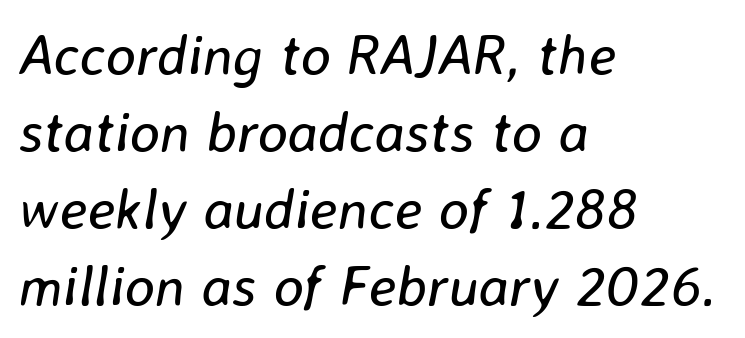
The image shows 57 px regular-weight type, italic (leaning right); set left-aligned, normal line spacing (1.35x), normal letter spacing, not underlined; low stroke contrast and a medium x-height.
